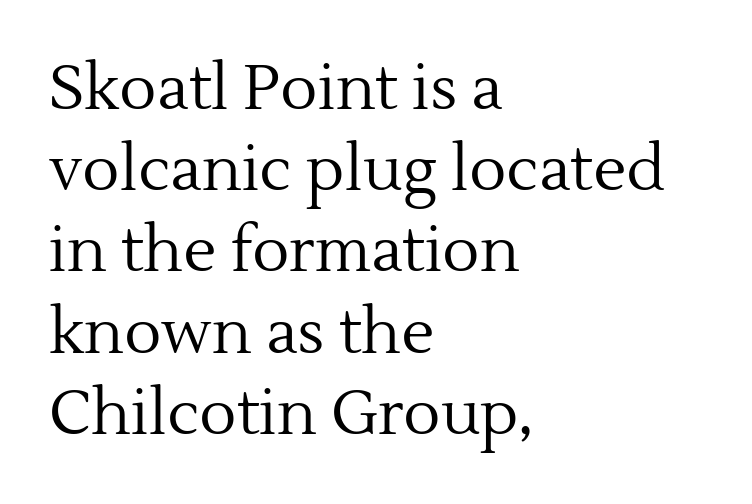
Q: Is the text bold? A: No.
Q: Is the text italic (slanted)? A: No, it is upright.
Q: Is the typeface a serif or a sans-serif typeface? A: Serif.
Q: Is the text underlined? A: No.
Q: How is the paragraph aligned? A: Left-aligned.
Q: Is the spacing between letters normal or unusually wide? A: Normal.
Q: Is the spacing between lines tight, normal or loose? A: Normal.
Q: Width (condensed, normal, or wide)? A: Normal.
Q: x-height? A: Medium.
Q: Monospaced? A: No.
